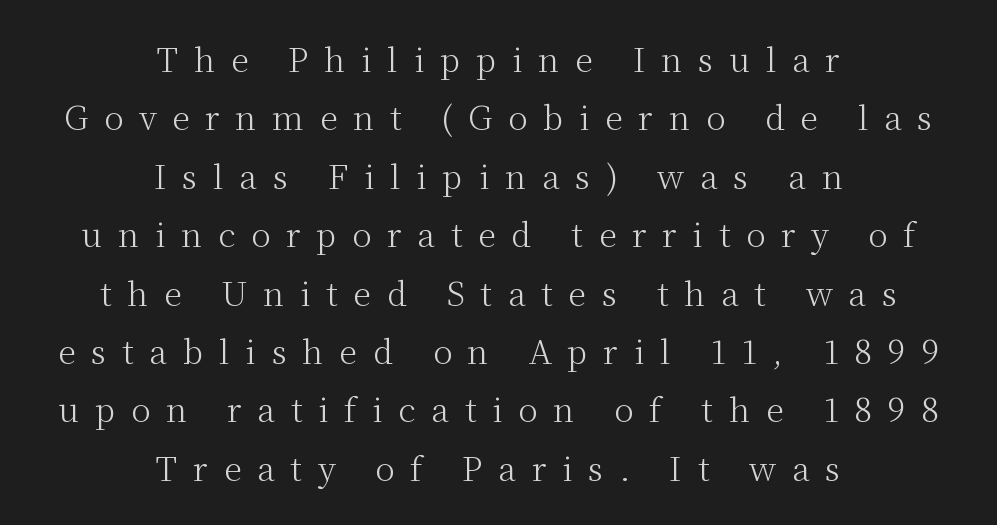
Q: Is the text bold? A: No.
Q: Is the text italic (slanted)? A: No, it is upright.
Q: Is the typeface a serif or a sans-serif typeface? A: Serif.
Q: Is the text underlined? A: No.
Q: How is the paragraph aligned? A: Centered.
Q: Is the spacing between letters normal or unusually wide? A: Unusually wide.
Q: Width (condensed, normal, or wide)? A: Normal.
Q: Stroke contrast? A: Medium.
Q: x-height? A: Medium.
Q: Monospaced? A: No.
